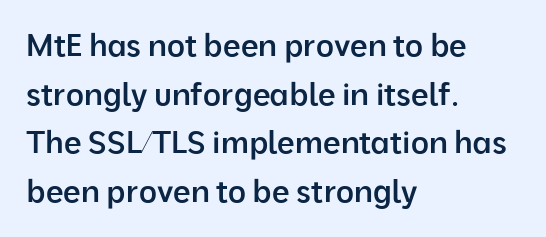
Q: Is the text bold? A: Semi-bold.
Q: Is the text italic (slanted)? A: No, it is upright.
Q: Is the typeface a serif or a sans-serif typeface? A: Sans-serif.
Q: Is the text underlined? A: No.
Q: How is the paragraph aligned? A: Left-aligned.
Q: Is the spacing between letters normal or unusually wide? A: Normal.
Q: Is the spacing between lines tight, normal or loose? A: Normal.
Q: Width (condensed, normal, or wide)? A: Normal.
Q: Stroke contrast? A: Low.
Q: x-height? A: Medium.
Q: Monospaced? A: No.
